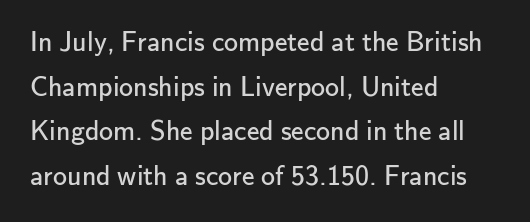
{"serif": "no", "italic": "no", "bold": "no", "weight": "regular", "width": "normal", "stroke_contrast": "low", "x_height": "small", "monospaced": "no", "underline": "no", "align": "left", "line_spacing": "normal", "line_spacing_ratio": 1.59, "letter_spacing": "normal", "letter_spacing_em": 0.0, "glyph_px": 28}
